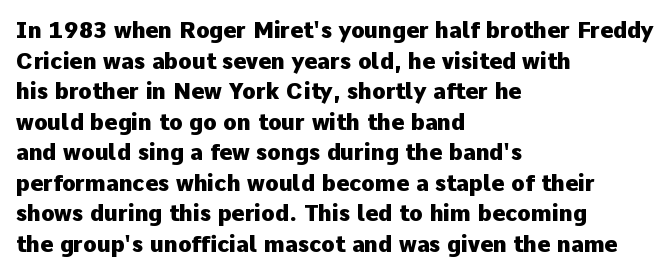
The image shows 22 px bold type, upright; set left-aligned, normal line spacing (1.39x), normal letter spacing, not underlined.
